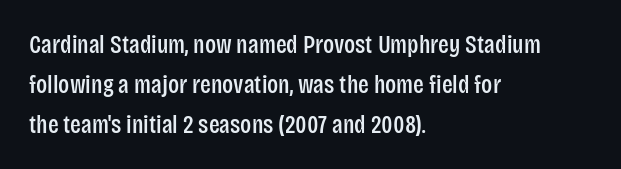
{"italic": "no", "underline": "no", "align": "left", "line_spacing": "normal", "line_spacing_ratio": 1.6, "letter_spacing": "normal", "letter_spacing_em": 0.0, "glyph_px": 25}
